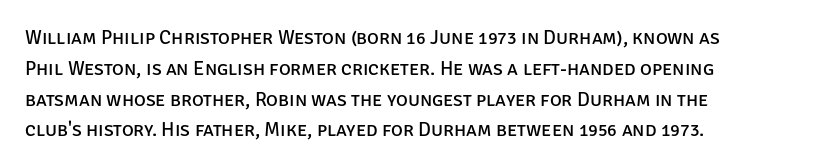
{"italic": "no", "bold": "no", "underline": "no", "align": "left", "line_spacing": "normal", "line_spacing_ratio": 1.54, "letter_spacing": "normal", "letter_spacing_em": 0.0, "glyph_px": 20}
